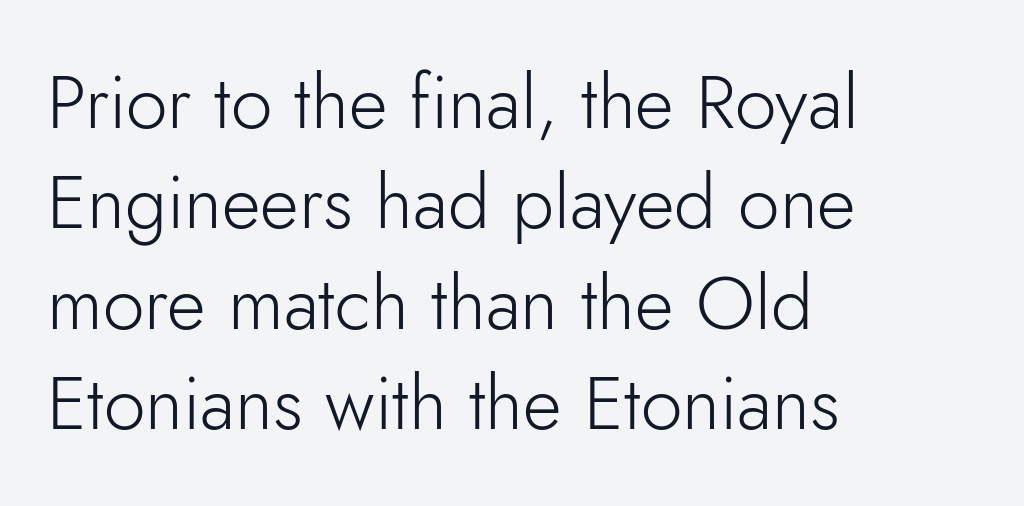
The horizontal fit of the characters is conventional and even. No extra ink here — the face is not bold. Line spacing here is normal. The rendering uses natural spacing where letterforms have individual widths. A typesetter would mark this as roman, not italic. Does the copy run flush right? No — it runs flush left.
